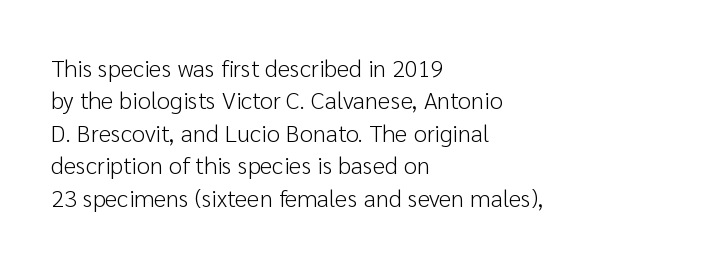
The typesetter chose a ragged-right arrangement here. In terms of letterspacing, this is plain default setting. Descenders hang freely into open space. A typesetter would call this leading conventional body-copy spacing. Stems and bowls with no extra thickness — not bold.
